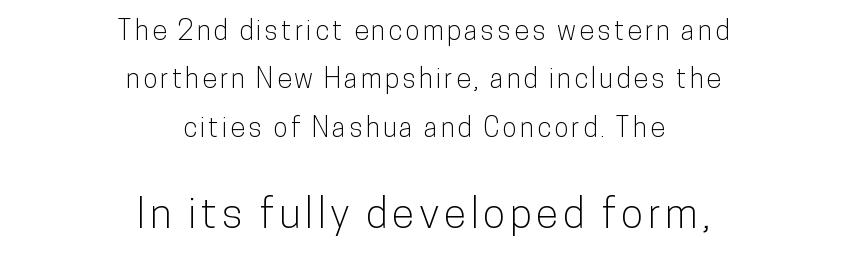
{"serif": "no", "italic": "no", "width": "condensed", "stroke_contrast": "low", "x_height": "medium", "monospaced": "no", "underline": "no", "align": "center", "line_spacing_ratio": 1.79, "larger_block": "second", "size_ratio": 1.52, "glyph_px": 41}
